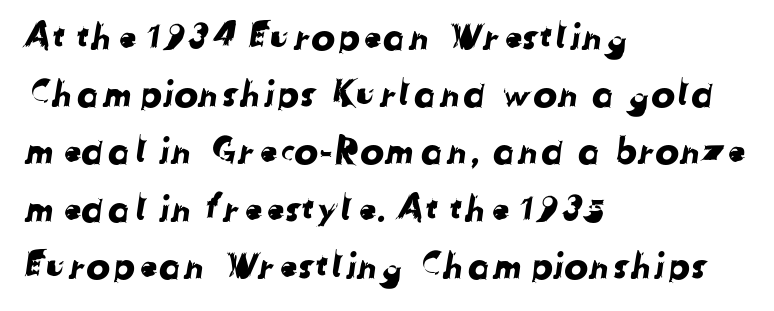
Q: Is the typeface a serif or a sans-serif typeface? A: Sans-serif.
Q: Is the text underlined? A: No.
Q: How is the paragraph aligned? A: Left-aligned.
Q: Is the spacing between letters normal or unusually wide? A: Normal.
Q: Is the spacing between lines tight, normal or loose? A: Normal.
Q: Width (condensed, normal, or wide)? A: Normal.
Q: Stroke contrast? A: Low.
Q: x-height? A: Medium.
Q: Monospaced? A: No.
